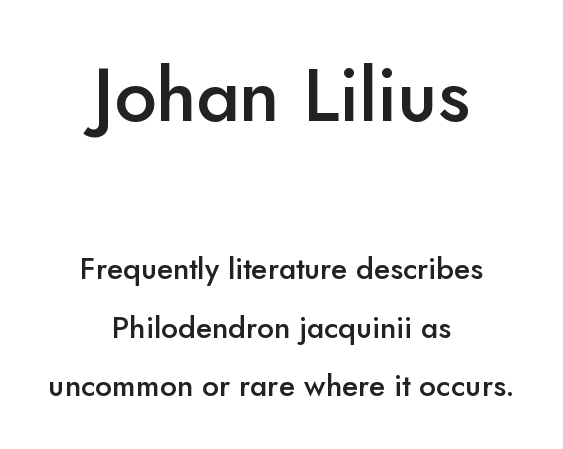
{"serif": "no", "italic": "no", "bold": "semi", "weight": "semibold", "width": "normal", "stroke_contrast": "low", "x_height": "small", "monospaced": "no", "underline": "no", "align": "center", "line_spacing": "loose", "line_spacing_ratio": 1.95, "letter_spacing": "normal", "letter_spacing_em": 0.0, "larger_block": "first", "size_ratio": 2.5, "glyph_px": 75}
